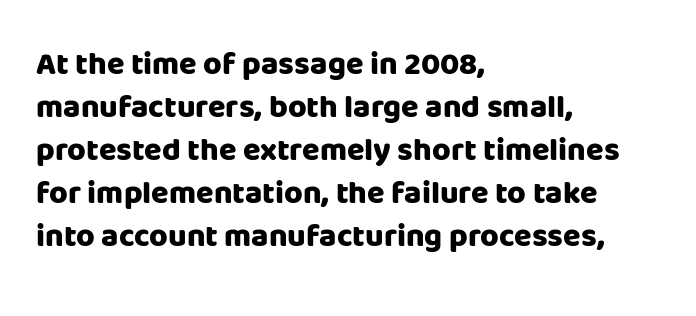
Q: Is the text bold? A: Yes.
Q: Is the text italic (slanted)? A: No, it is upright.
Q: Is the typeface a serif or a sans-serif typeface? A: Sans-serif.
Q: Is the text underlined? A: No.
Q: How is the paragraph aligned? A: Left-aligned.
Q: Is the spacing between letters normal or unusually wide? A: Normal.
Q: Is the spacing between lines tight, normal or loose? A: Normal.
Q: Width (condensed, normal, or wide)? A: Normal.
Q: Stroke contrast? A: Low.
Q: x-height? A: Large.
Q: Monospaced? A: No.
